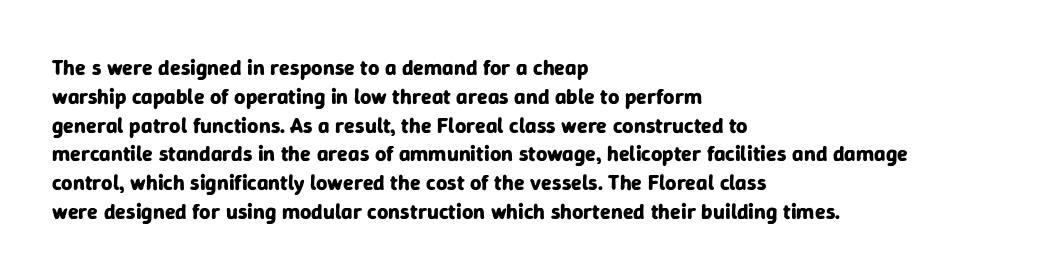
The image shows 22 px bold type, upright; set left-aligned, normal line spacing (1.31x), normal letter spacing, not underlined.
